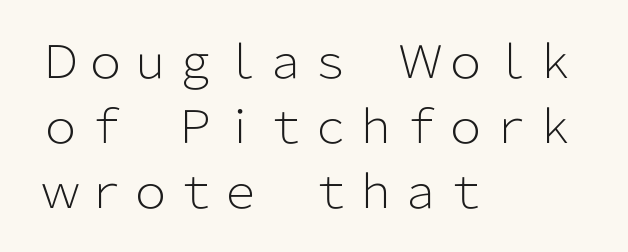
The image shows 45 px light sans-serif type, upright; set left-aligned, normal line spacing (1.44x), normal letter spacing, not underlined; low stroke contrast and a medium x-height.
